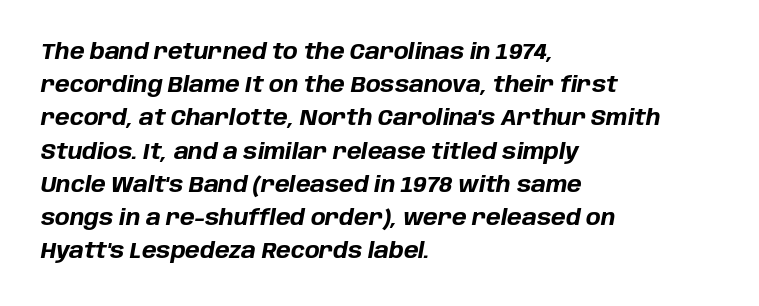
{"italic": "yes", "lean": "right", "slant_degrees": 10, "bold": "yes", "underline": "no", "align": "left", "line_spacing": "normal", "line_spacing_ratio": 1.51, "letter_spacing": "normal", "letter_spacing_em": 0.0, "glyph_px": 22}
